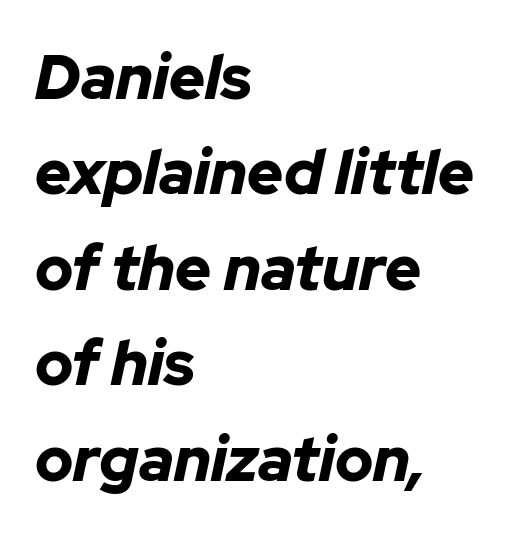
Q: Is the text bold? A: Yes.
Q: Is the text italic (slanted)? A: Yes, it leans right by about 12 degrees.
Q: Is the text underlined? A: No.
Q: How is the paragraph aligned? A: Left-aligned.
Q: Is the spacing between letters normal or unusually wide? A: Normal.
Q: Is the spacing between lines tight, normal or loose? A: Normal.
Q: Width (condensed, normal, or wide)? A: Normal.
Q: Stroke contrast? A: Low.
Q: x-height? A: Medium.
Q: Monospaced? A: No.
